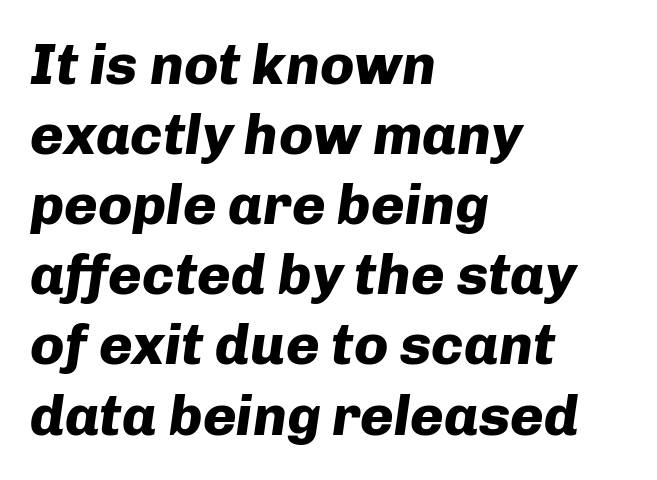
Q: Is the text bold? A: Yes.
Q: Is the text italic (slanted)? A: Yes, it leans right by about 8 degrees.
Q: Is the text underlined? A: No.
Q: How is the paragraph aligned? A: Left-aligned.
Q: Is the spacing between letters normal or unusually wide? A: Normal.
Q: Width (condensed, normal, or wide)? A: Normal.
Q: Stroke contrast? A: Low.
Q: x-height? A: Medium.
Q: Monospaced? A: No.
